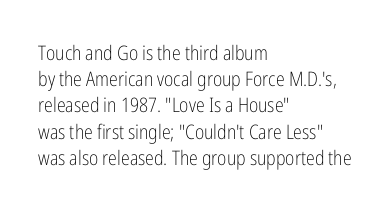
No chunkiness to these letters — they're not bold. Alignment: flush left. Do the letters lean? They stand straight. Horizontal bands of white between lines are of average thickness. Has an underline been added? It has not. Is the letter spacing exaggerated? No — it looks like the ordinary default.
